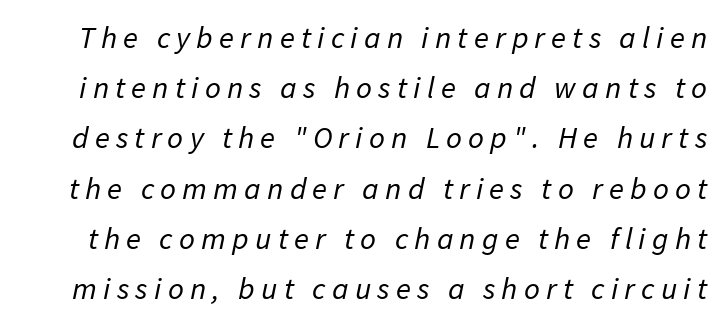
Q: Is the text bold? A: No.
Q: Is the typeface a serif or a sans-serif typeface? A: Sans-serif.
Q: Is the text underlined? A: No.
Q: Is the spacing between letters normal or unusually wide? A: Unusually wide.
Q: Is the spacing between lines tight, normal or loose? A: Normal.
Q: Width (condensed, normal, or wide)? A: Normal.
Q: Stroke contrast? A: Low.
Q: x-height? A: Medium.
Q: Monospaced? A: No.
